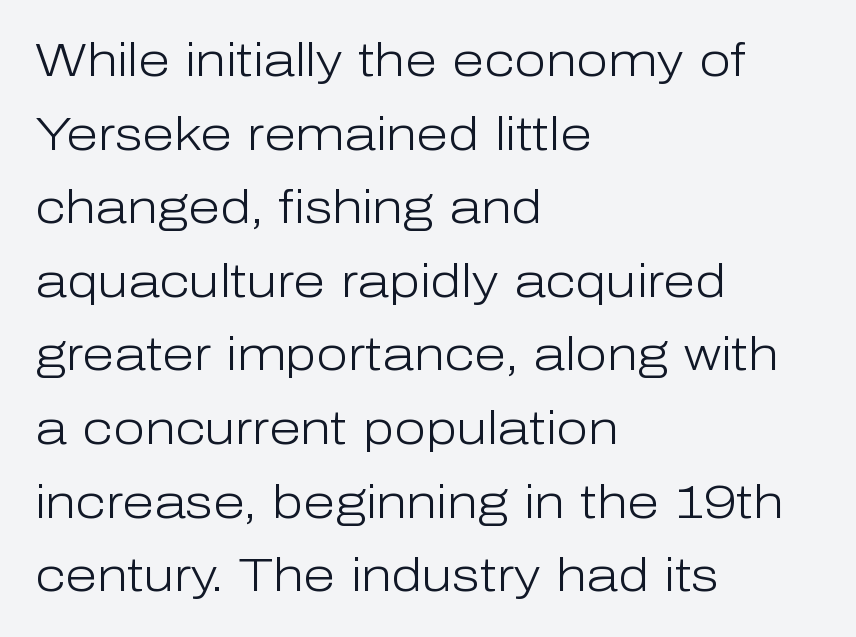
Each stroke keeps to a modest, everyday thickness or less. The face used here is a sans, in the tradition of grotesques and geometrics. Spacing verdict: proportional, widths tailored to each character. The line-height multiplier appears to be the usual default. Anything drawn beneath the words? Only blank space. The line texture is even and compact thanks to regular tracking.
